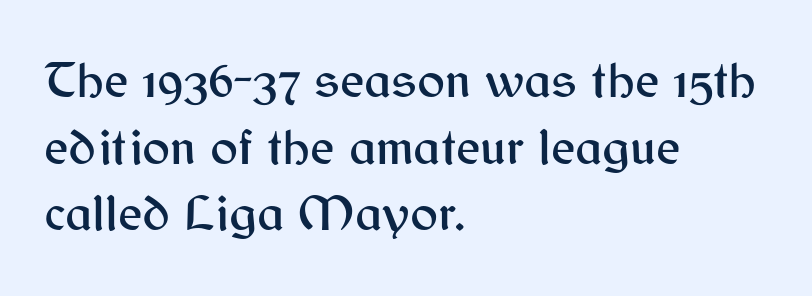
The string is rendered with underlining switched off. These lines are composed in type without serifs. Designer's note — italics off, roman on. Visually the block forms a straight wall on the left and a jagged coastline on the right. Vertical spacing — default.
